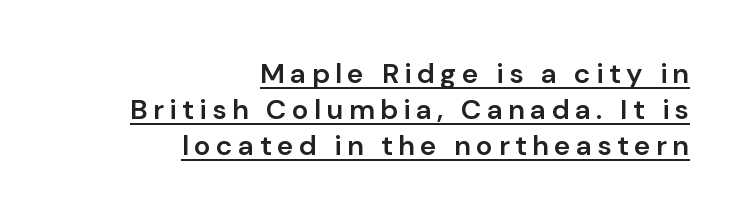
Q: Is the text bold? A: Semi-bold.
Q: Is the text italic (slanted)? A: No, it is upright.
Q: Is the typeface a serif or a sans-serif typeface? A: Sans-serif.
Q: Is the text underlined? A: Yes.
Q: How is the paragraph aligned? A: Right-aligned.
Q: Is the spacing between lines tight, normal or loose? A: Normal.
Q: Width (condensed, normal, or wide)? A: Normal.
Q: Stroke contrast? A: Low.
Q: x-height? A: Medium.
Q: Monospaced? A: No.
